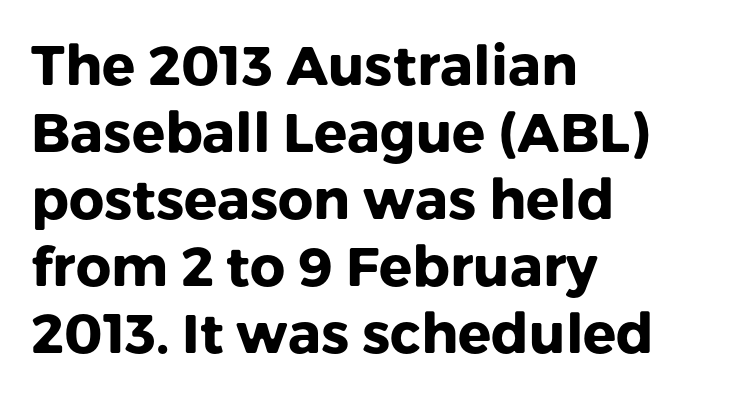
Q: Is the text bold? A: Yes.
Q: Is the text italic (slanted)? A: No, it is upright.
Q: Is the typeface a serif or a sans-serif typeface? A: Sans-serif.
Q: Is the text underlined? A: No.
Q: How is the paragraph aligned? A: Left-aligned.
Q: Is the spacing between letters normal or unusually wide? A: Normal.
Q: Width (condensed, normal, or wide)? A: Normal.
Q: Stroke contrast? A: Low.
Q: x-height? A: Medium.
Q: Monospaced? A: No.
